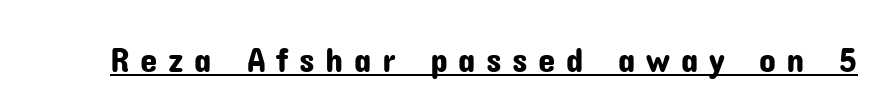
Every stem runs plumb, perpendicular to the baseline. Does extra space separate the letters? Yes, quite a lot of it. You can see a thin bar hugging the bottom of the glyphs. Serifs: no, the terminals of the letterforms are clean. Varying glyph widths throughout — classic text-font behaviour.
